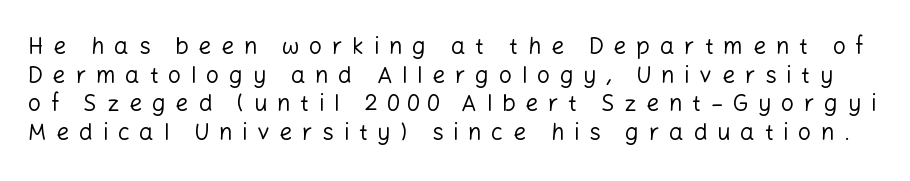
The image shows 23 px text type, upright; set line spacing 1.24x, unusually wide letter spacing (+0.42 em), not underlined.
